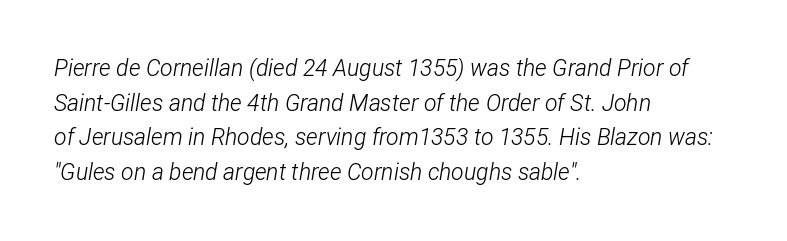
The image shows 23 px text type, italic (leaning right); set left-aligned, normal line spacing (1.51x), normal letter spacing, not underlined.
